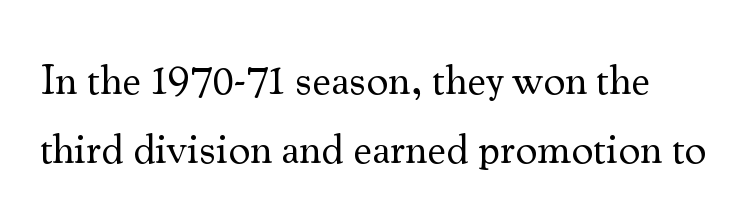
The image shows 43 px regular-weight serif type, upright; set normal line spacing (1.6x), normal letter spacing, not underlined; medium stroke contrast and a small x-height.
